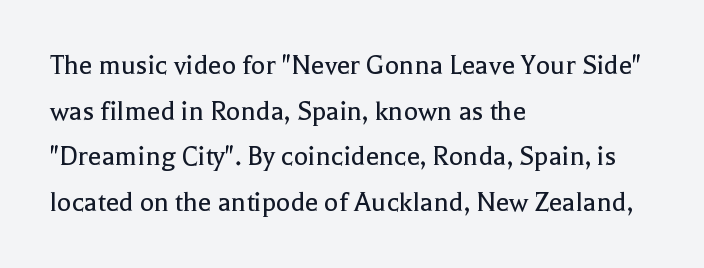
Q: Is the text bold? A: No.
Q: Is the text italic (slanted)? A: No, it is upright.
Q: Is the typeface a serif or a sans-serif typeface? A: Serif.
Q: Is the text underlined? A: No.
Q: How is the paragraph aligned? A: Left-aligned.
Q: Is the spacing between letters normal or unusually wide? A: Normal.
Q: Is the spacing between lines tight, normal or loose? A: Normal.
Q: Width (condensed, normal, or wide)? A: Normal.
Q: x-height? A: Medium.
Q: Monospaced? A: No.
